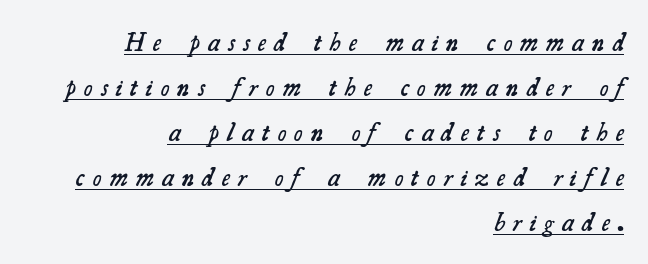
{"bold": "semi", "underline": "yes", "align": "right", "line_spacing_ratio": 1.73, "letter_spacing": "wide", "letter_spacing_em": 0.32, "glyph_px": 26}
